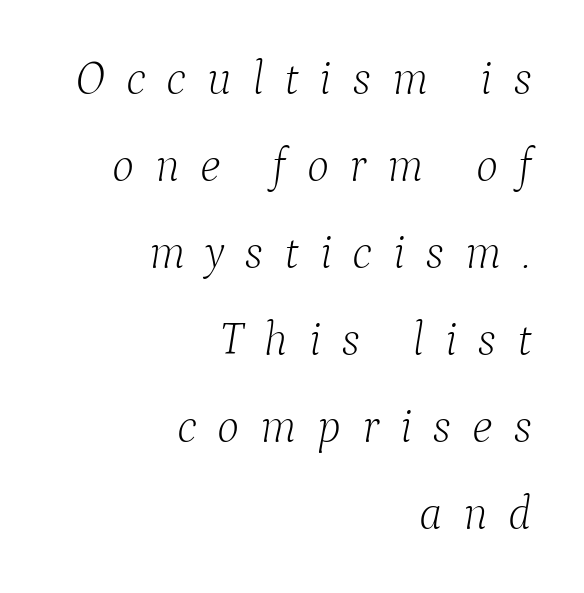
The image shows 47 px light serif type, italic (leaning right); set right-aligned, line spacing 1.85x, unusually wide letter spacing (+0.44 em), not underlined; low stroke contrast and a medium x-height.
